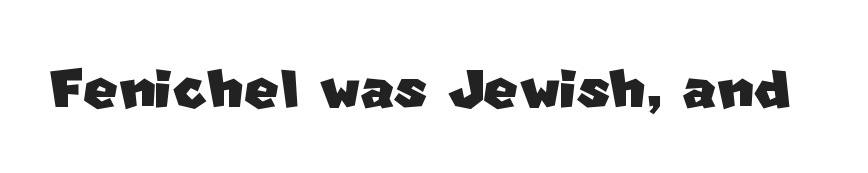
{"serif": "no", "width": "normal", "stroke_contrast": "low", "x_height": "large", "monospaced": "no", "underline": "no", "letter_spacing": "normal", "letter_spacing_em": 0.0, "glyph_px": 74}
